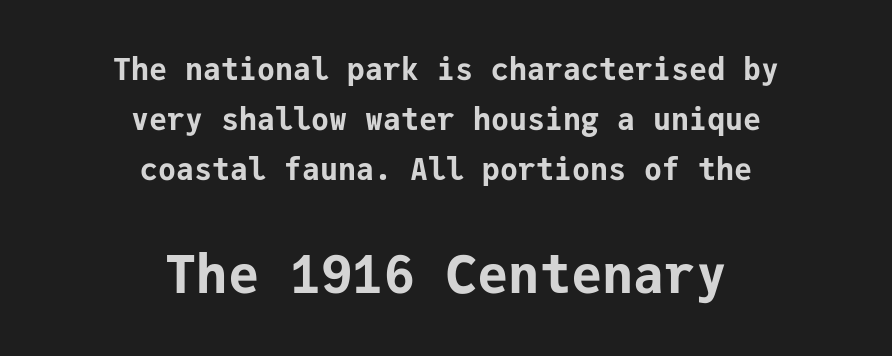
Q: Is the text bold? A: Yes.
Q: Is the text italic (slanted)? A: No, it is upright.
Q: Is the typeface a serif or a sans-serif typeface? A: Sans-serif.
Q: Is the text underlined? A: No.
Q: How is the paragraph aligned? A: Centered.
Q: Is the spacing between letters normal or unusually wide? A: Normal.
Q: Is the spacing between lines tight, normal or loose? A: Normal.
Q: Which block of text is set in a larger size, the first (top) or the second (bottom)? A: The second (bottom) one.
Q: Width (condensed, normal, or wide)? A: Normal.
Q: Stroke contrast? A: Low.
Q: x-height? A: Medium.
Q: Monospaced? A: Yes.
